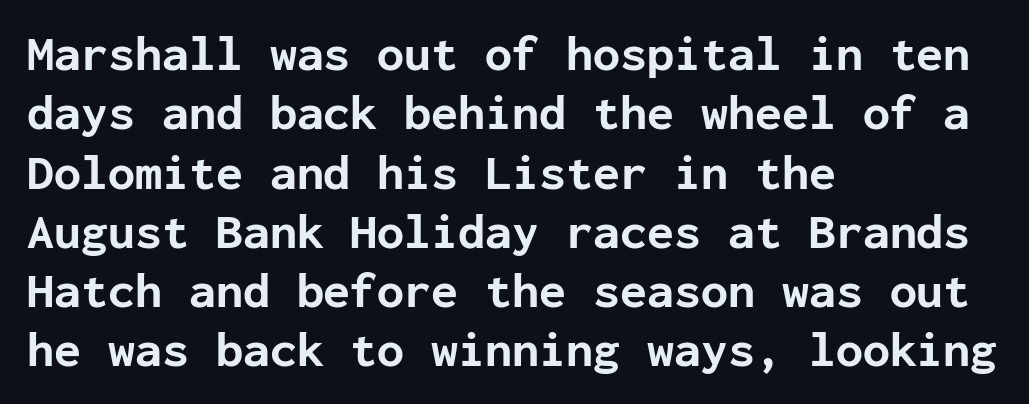
The image shows 49 px bold sans-serif type, upright, monospaced; set left-aligned, line spacing 1.21x, normal letter spacing, not underlined; low stroke contrast and a medium x-height.
